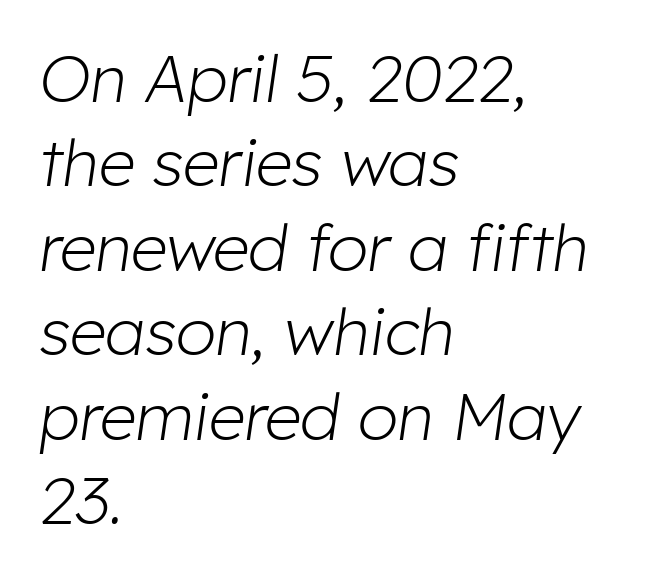
Q: Is the text bold? A: No.
Q: Is the text italic (slanted)? A: Yes, it leans right by about 8 degrees.
Q: Is the text underlined? A: No.
Q: How is the paragraph aligned? A: Left-aligned.
Q: Is the spacing between letters normal or unusually wide? A: Normal.
Q: Is the spacing between lines tight, normal or loose? A: Normal.
Q: Width (condensed, normal, or wide)? A: Normal.
Q: Stroke contrast? A: Low.
Q: x-height? A: Medium.
Q: Monospaced? A: No.
